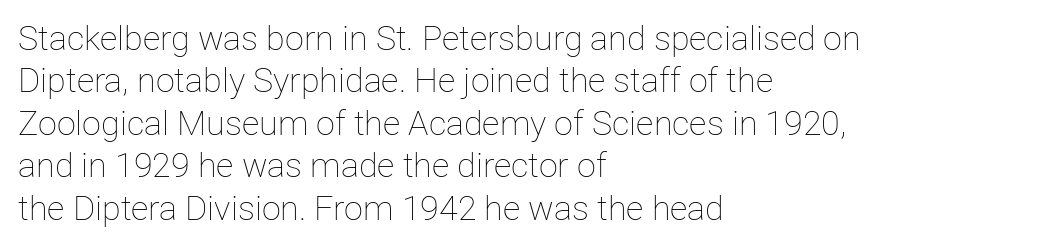
{"italic": "no", "bold": "no", "weight": "thin", "width": "normal", "stroke_contrast": "low", "x_height": "medium", "monospaced": "no", "underline": "no", "align": "left", "line_spacing": "normal", "line_spacing_ratio": 1.25, "letter_spacing": "normal", "letter_spacing_em": 0.0, "glyph_px": 34}
